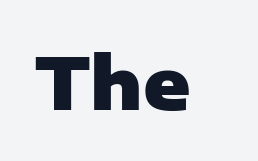
The image shows 72 px heavy sans-serif type, upright; set normal letter spacing, not underlined; low stroke contrast and a medium x-height.
